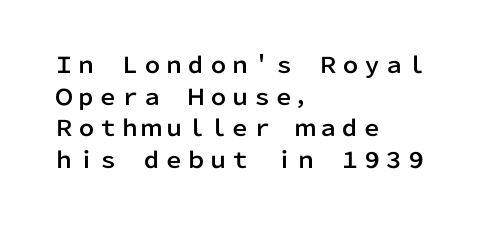
{"italic": "no", "underline": "no", "align": "left", "line_spacing": "normal", "line_spacing_ratio": 1.44, "letter_spacing": "normal", "letter_spacing_em": 0.0, "glyph_px": 22}
